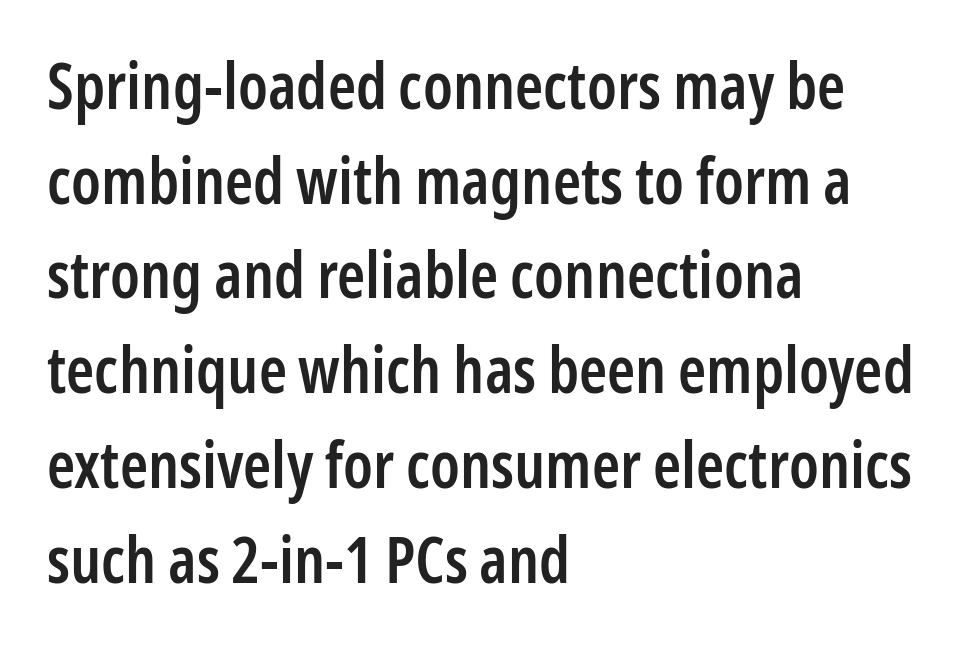
The image shows 64 px semibold, condensed sans-serif type, upright; set left-aligned, normal line spacing (1.48x), normal letter spacing, not underlined; low stroke contrast and a medium x-height.
